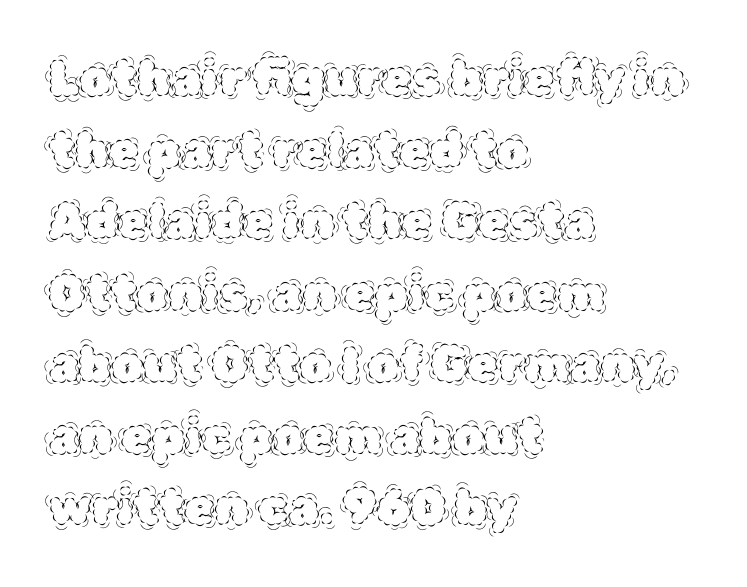
{"italic": "no", "bold": "no", "weight": "thin", "width": "normal", "x_height": "large", "monospaced": "no", "underline": "no", "align": "left", "line_spacing": "normal", "line_spacing_ratio": 1.46, "letter_spacing": "normal", "letter_spacing_em": 0.0, "glyph_px": 49}
